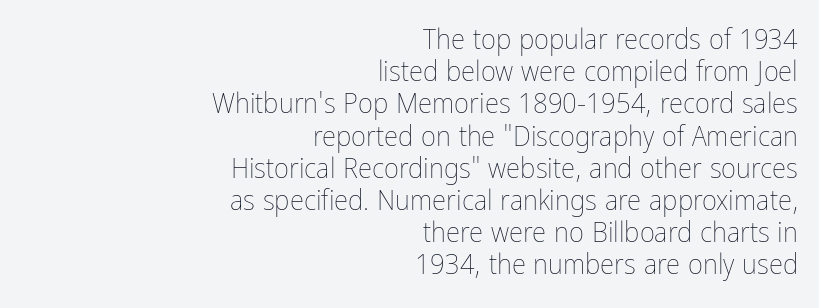
{"italic": "no", "bold": "no", "weight": "thin", "width": "condensed", "stroke_contrast": "low", "x_height": "medium", "monospaced": "no", "underline": "no", "align": "right", "line_spacing": "tight", "line_spacing_ratio": 1.11, "letter_spacing": "normal", "letter_spacing_em": 0.0, "glyph_px": 29}
